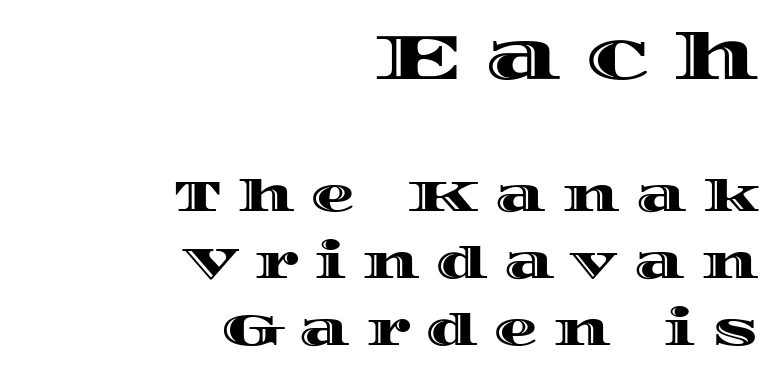
The image shows 66 px wide type, upright; set right-aligned, normal line spacing (1.52x), unusually wide letter spacing (+0.36 em), not underlined; the first (top) block is 1.5x larger; a large x-height.
